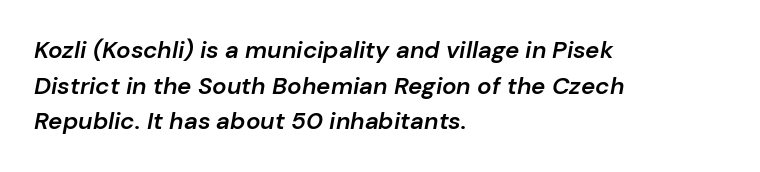
{"italic": "yes", "lean": "right", "slant_degrees": 10, "bold": "semi", "underline": "no", "align": "left", "line_spacing": "normal", "line_spacing_ratio": 1.48, "letter_spacing": "normal", "letter_spacing_em": 0.0, "glyph_px": 24}
